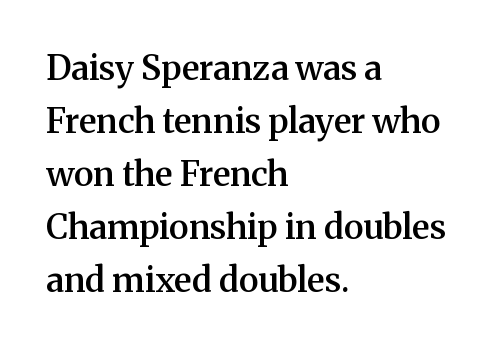
Q: Is the text bold? A: Semi-bold.
Q: Is the text italic (slanted)? A: No, it is upright.
Q: Is the typeface a serif or a sans-serif typeface? A: Serif.
Q: Is the text underlined? A: No.
Q: How is the paragraph aligned? A: Left-aligned.
Q: Is the spacing between letters normal or unusually wide? A: Normal.
Q: Is the spacing between lines tight, normal or loose? A: Normal.
Q: Width (condensed, normal, or wide)? A: Normal.
Q: Stroke contrast? A: Medium.
Q: x-height? A: Medium.
Q: Monospaced? A: No.
